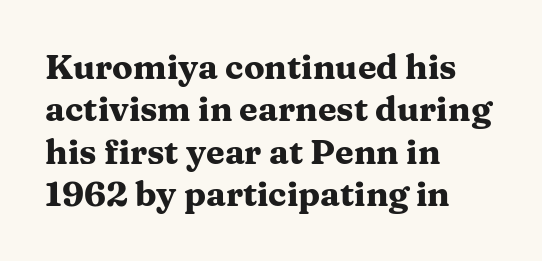
Q: Is the text bold? A: Yes.
Q: Is the text italic (slanted)? A: No, it is upright.
Q: Is the typeface a serif or a sans-serif typeface? A: Serif.
Q: Is the text underlined? A: No.
Q: How is the paragraph aligned? A: Left-aligned.
Q: Is the spacing between letters normal or unusually wide? A: Normal.
Q: Is the spacing between lines tight, normal or loose? A: Normal.
Q: Width (condensed, normal, or wide)? A: Wide.
Q: Stroke contrast? A: Medium.
Q: x-height? A: Medium.
Q: Monospaced? A: No.
